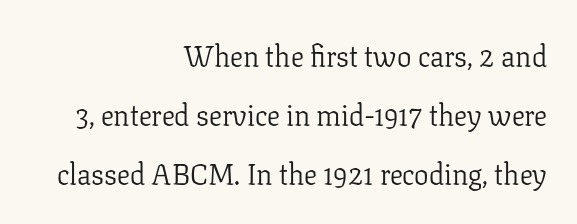
{"serif": "yes", "italic": "no", "bold": "no", "weight": "light", "width": "normal", "stroke_contrast": "low", "x_height": "medium", "monospaced": "no", "underline": "no", "align": "right", "line_spacing": "loose", "line_spacing_ratio": 2.03, "letter_spacing": "normal", "letter_spacing_em": 0.0, "glyph_px": 29}
